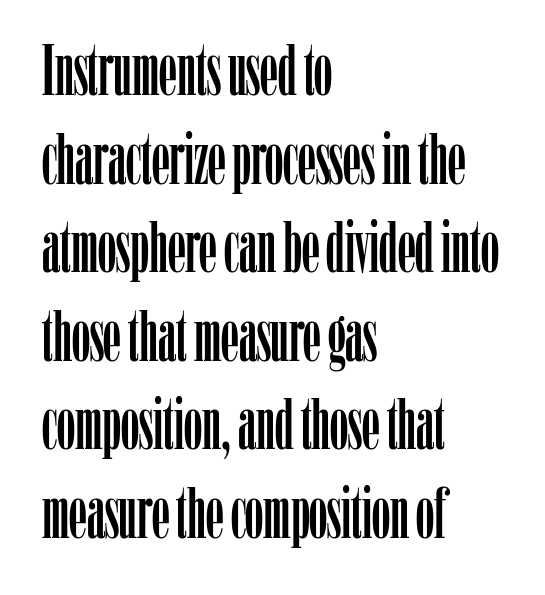
{"serif": "yes", "italic": "no", "width": "condensed", "stroke_contrast": "low", "x_height": "medium", "monospaced": "no", "underline": "no", "align": "left", "line_spacing_ratio": 1.23, "letter_spacing": "normal", "letter_spacing_em": 0.0, "glyph_px": 72}
